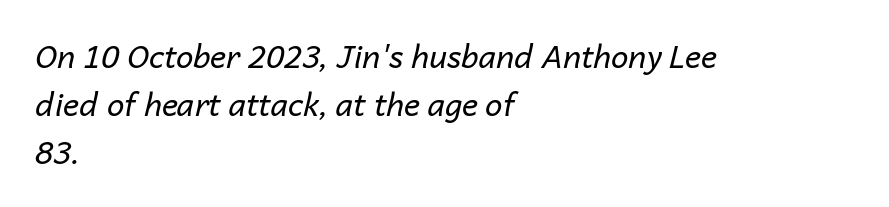
{"italic": "yes", "lean": "right", "slant_degrees": 14, "bold": "no", "weight": "regular", "width": "normal", "stroke_contrast": "low", "x_height": "medium", "monospaced": "no", "underline": "no", "align": "left", "line_spacing": "normal", "line_spacing_ratio": 1.55, "letter_spacing": "normal", "letter_spacing_em": 0.0, "glyph_px": 31}
